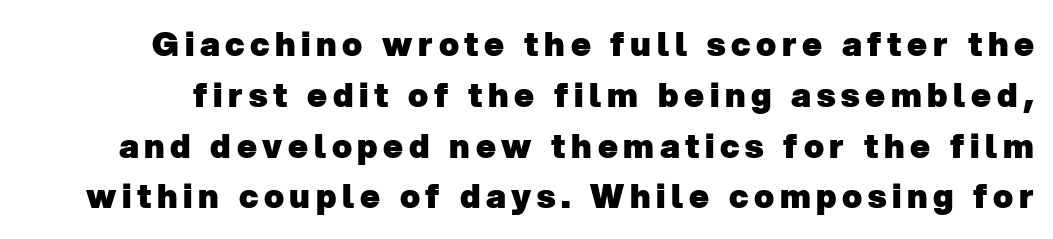
Q: Is the text bold? A: Yes.
Q: Is the typeface a serif or a sans-serif typeface? A: Sans-serif.
Q: Is the text underlined? A: No.
Q: Is the spacing between lines tight, normal or loose? A: Normal.
Q: Width (condensed, normal, or wide)? A: Normal.
Q: Stroke contrast? A: Low.
Q: x-height? A: Medium.
Q: Monospaced? A: No.
